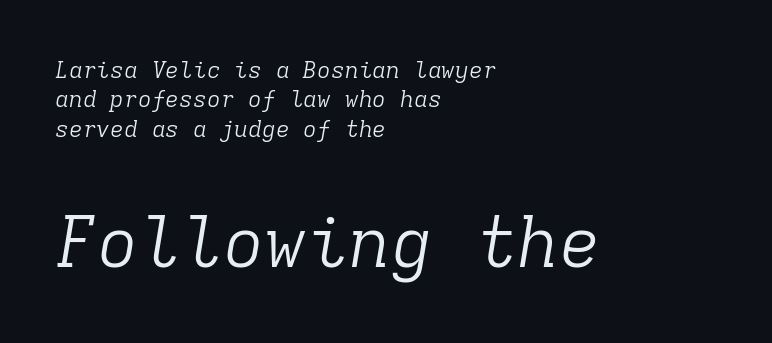
{"serif": "yes", "italic": "yes", "lean": "right", "slant_degrees": 9, "bold": "no", "weight": "light", "width": "normal", "stroke_contrast": "low", "x_height": "medium", "monospaced": "yes", "underline": "no", "align": "left", "line_spacing": "normal", "line_spacing_ratio": 1.28, "letter_spacing": "normal", "letter_spacing_em": 0.0, "larger_block": "second", "size_ratio": 3.04, "glyph_px": 70}
